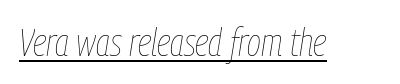
Looking at the ascenders, they clearly lean. The rendered words wear a rule along their underside. Stroke mass is kept to a normal reading level or below. Each letter keeps its own natural width here, so spacing adapts to shape. How are the letters spaced? Ordinarily, with no added tracking.
